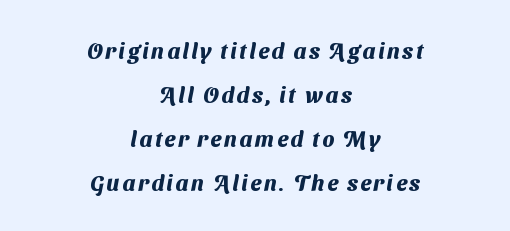
{"bold": "yes", "underline": "no", "align": "center", "line_spacing": "loose", "line_spacing_ratio": 2.0, "glyph_px": 22}
